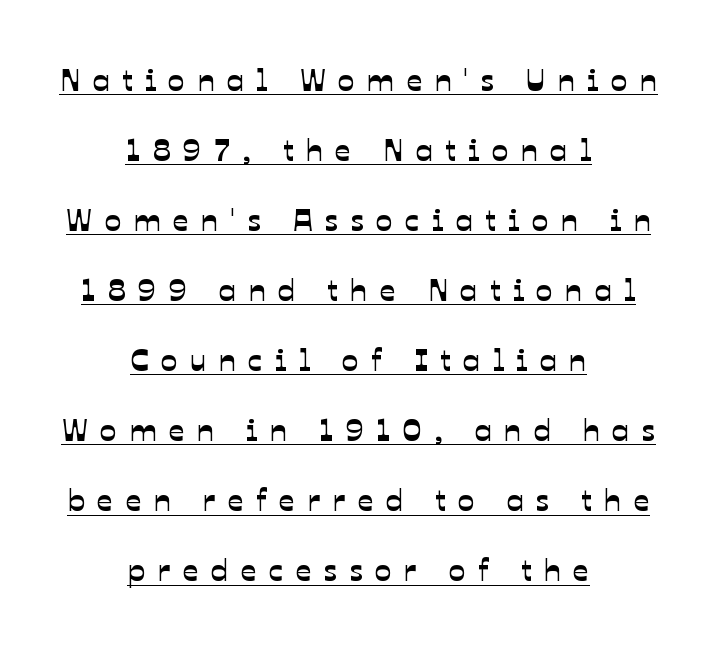
Q: Is the typeface a serif or a sans-serif typeface? A: Sans-serif.
Q: Is the text underlined? A: Yes.
Q: How is the paragraph aligned? A: Centered.
Q: Is the spacing between letters normal or unusually wide? A: Unusually wide.
Q: Is the spacing between lines tight, normal or loose? A: Loose.
Q: Width (condensed, normal, or wide)? A: Normal.
Q: Stroke contrast? A: Low.
Q: x-height? A: Medium.
Q: Monospaced? A: No.
